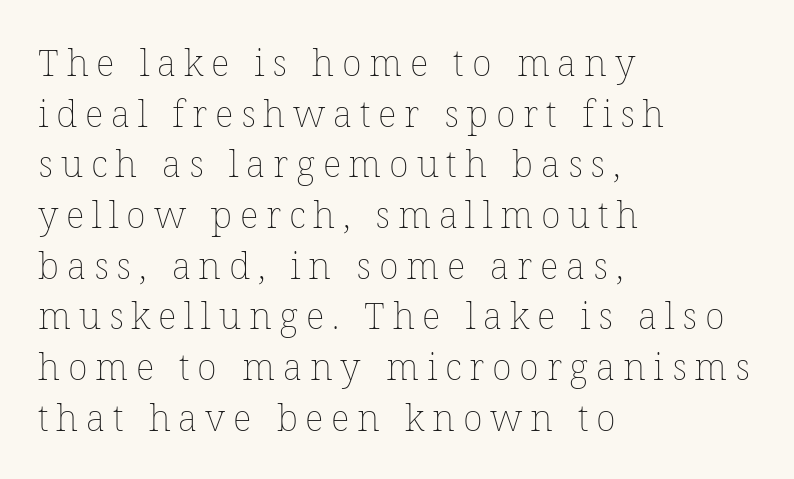
Q: Is the text bold? A: No.
Q: Is the text italic (slanted)? A: No, it is upright.
Q: Is the text underlined? A: No.
Q: How is the paragraph aligned? A: Left-aligned.
Q: Is the spacing between letters normal or unusually wide? A: Unusually wide.
Q: Is the spacing between lines tight, normal or loose? A: Normal.
Q: Width (condensed, normal, or wide)? A: Normal.
Q: Stroke contrast? A: Low.
Q: x-height? A: Medium.
Q: Monospaced? A: No.
